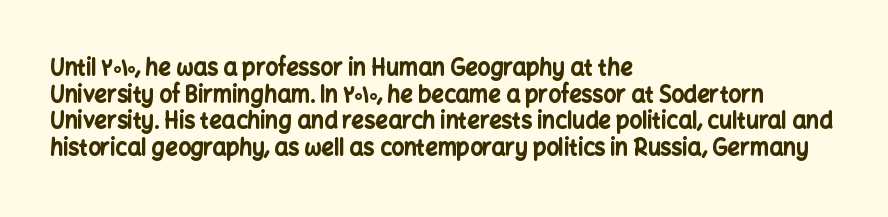
Q: Is the text bold? A: Yes.
Q: Is the text italic (slanted)? A: No, it is upright.
Q: Is the text underlined? A: No.
Q: How is the paragraph aligned? A: Left-aligned.
Q: Is the spacing between letters normal or unusually wide? A: Normal.
